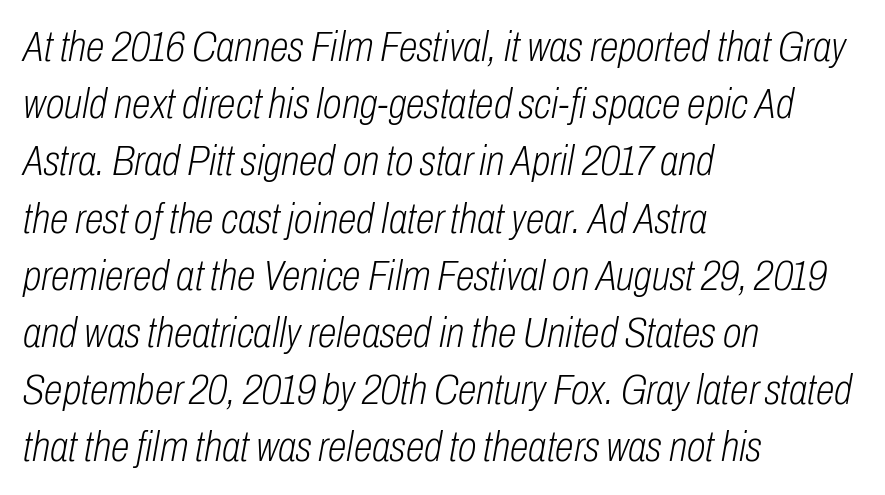
The image shows 43 px light, condensed type, italic (leaning right); set left-aligned, normal line spacing (1.33x), normal letter spacing, not underlined; low stroke contrast and a medium x-height.
